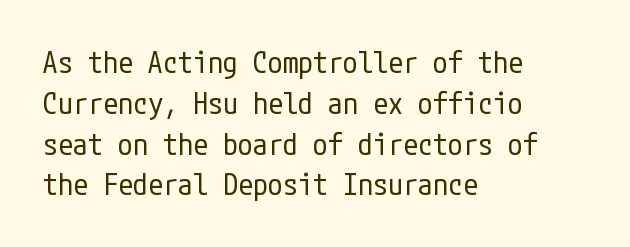
The image shows 30 px regular-weight, condensed sans-serif type, upright; set left-aligned, normal line spacing (1.36x), normal letter spacing, not underlined; low stroke contrast and a medium x-height.
